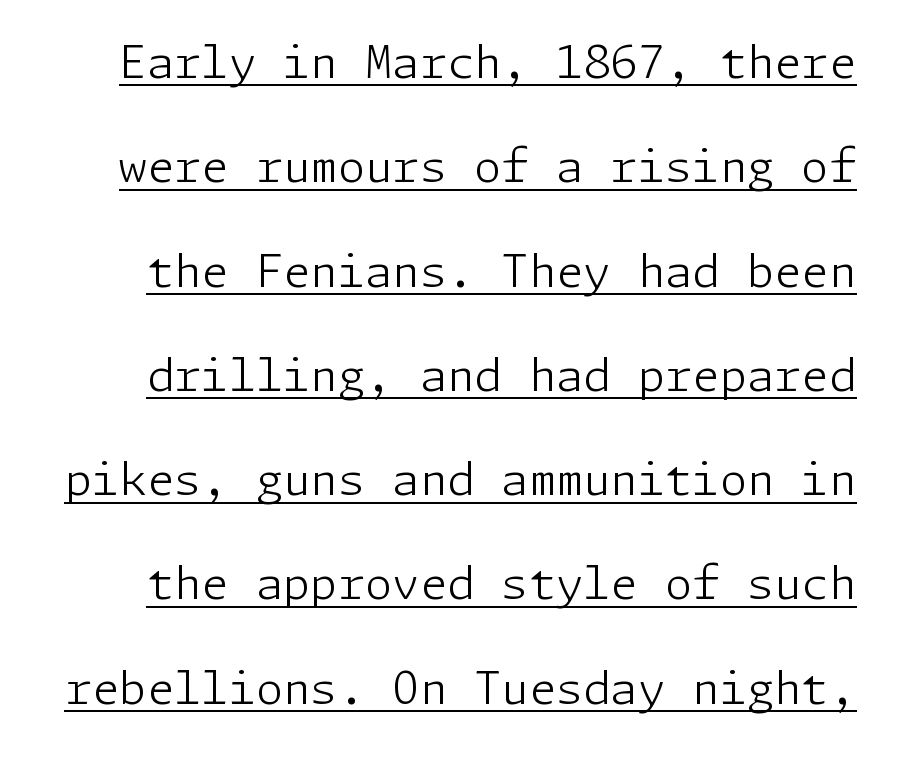
{"serif": "no", "italic": "no", "bold": "no", "weight": "light", "width": "normal", "stroke_contrast": "low", "x_height": "medium", "underline": "yes", "line_spacing": "loose", "line_spacing_ratio": 2.37, "letter_spacing": "normal", "letter_spacing_em": 0.0, "glyph_px": 44}
